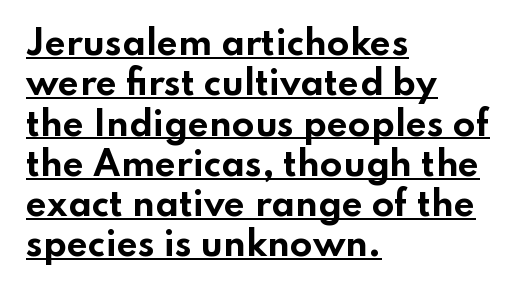
The image shows 33 px bold, wide sans-serif type, upright; set left-aligned, line spacing 1.22x, normal letter spacing, underlined; low stroke contrast and a small x-height.
